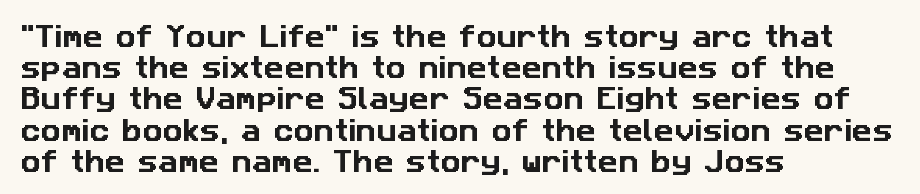
The image shows 25 px text type; set left-aligned, normal line spacing (1.25x), normal letter spacing, not underlined.
